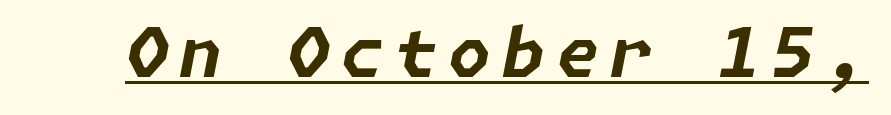
{"italic": "yes", "lean": "right", "slant_degrees": 11, "bold": "yes", "weight": "bold", "width": "normal", "stroke_contrast": "low", "x_height": "medium", "underline": "yes", "glyph_px": 69}
